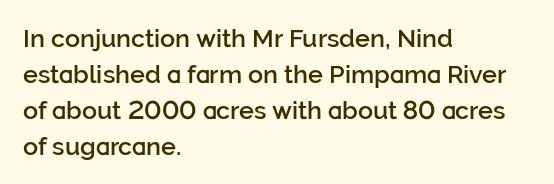
Q: Is the text bold? A: Semi-bold.
Q: Is the text italic (slanted)? A: No, it is upright.
Q: Is the text underlined? A: No.
Q: How is the paragraph aligned? A: Left-aligned.
Q: Is the spacing between letters normal or unusually wide? A: Normal.
Q: Is the spacing between lines tight, normal or loose? A: Normal.
